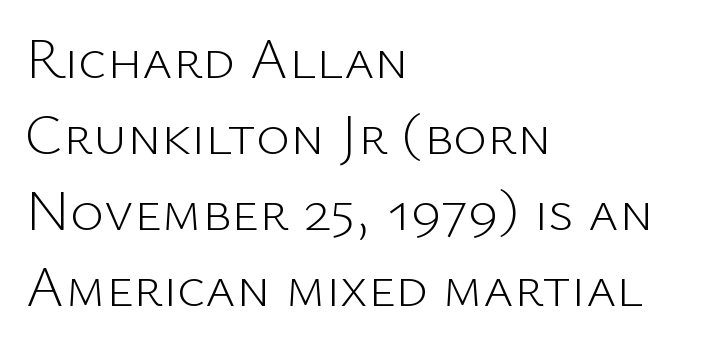
{"serif": "no", "italic": "no", "bold": "no", "weight": "light", "width": "normal", "stroke_contrast": "low", "x_height": "medium", "monospaced": "no", "underline": "no", "align": "left", "line_spacing": "normal", "line_spacing_ratio": 1.31, "letter_spacing": "normal", "letter_spacing_em": 0.0, "glyph_px": 58}
